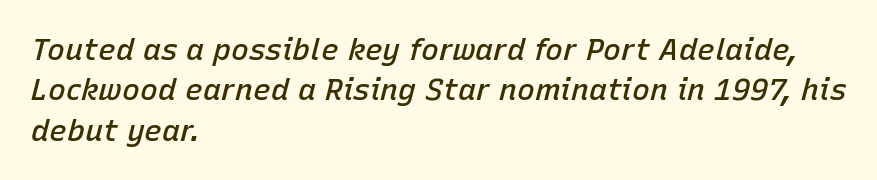
The image shows 30 px semibold type, italic (leaning right); set left-aligned, normal line spacing (1.35x), normal letter spacing, not underlined; low stroke contrast and a medium x-height.
